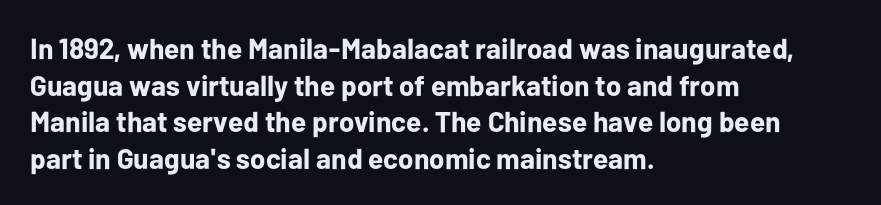
{"serif": "no", "italic": "no", "bold": "yes", "weight": "bold", "width": "normal", "stroke_contrast": "low", "x_height": "medium", "monospaced": "no", "underline": "no", "align": "left", "line_spacing": "normal", "line_spacing_ratio": 1.26, "letter_spacing": "normal", "letter_spacing_em": 0.0, "glyph_px": 29}
